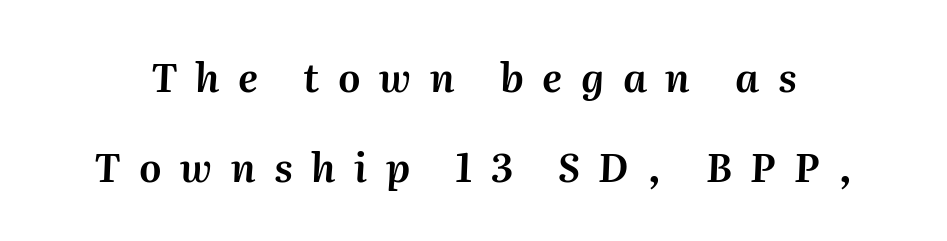
Compared with typical paragraphs, the rows here are farther apart. The letters advance in unequal steps, a hallmark of proportional type. Beneath every word, the page is bare. The line texture is sparse and dotted thanks to wide tracking. Emphasis-style slanted type is in use.
